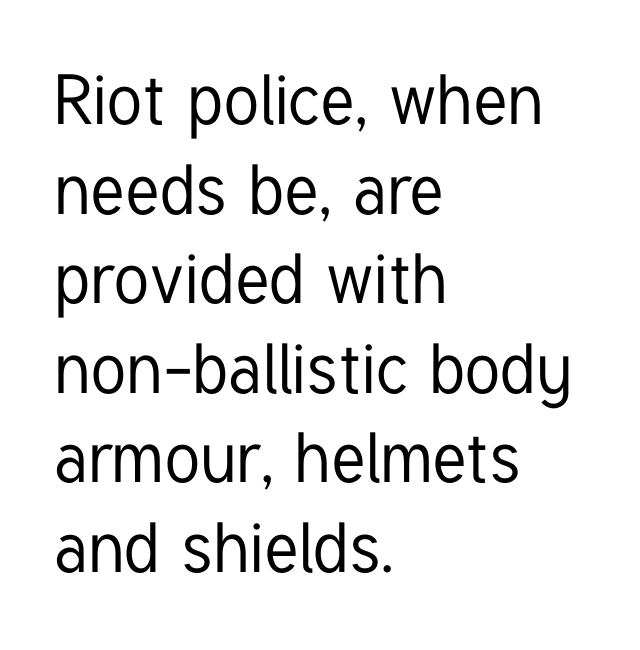
The image shows 70 px condensed sans-serif type, upright; set left-aligned, normal line spacing (1.28x), normal letter spacing, not underlined; low stroke contrast and a medium x-height.
